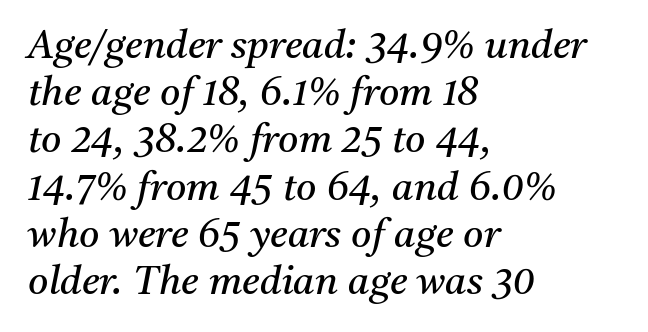
Note: serifs present on the glyphs. Here the glyphs are tracked normally, forming tight word shapes. Varying glyph widths throughout — classic text-font behaviour. Has an underline been added? It has not. This is not heavy type; no bold has been used. One-word summary of the alignment: left.
